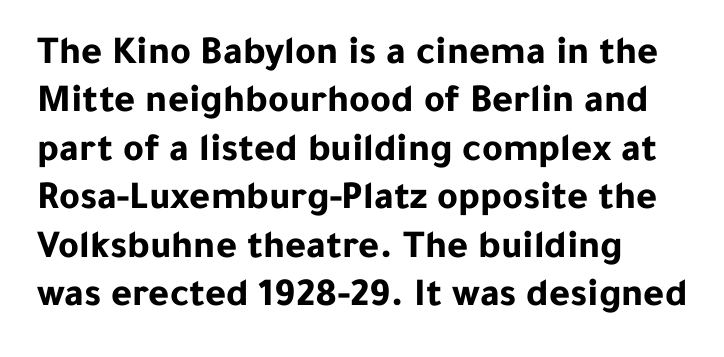
Q: Is the text bold? A: Yes.
Q: Is the text italic (slanted)? A: No, it is upright.
Q: Is the typeface a serif or a sans-serif typeface? A: Sans-serif.
Q: Is the text underlined? A: No.
Q: Is the spacing between letters normal or unusually wide? A: Normal.
Q: Width (condensed, normal, or wide)? A: Normal.
Q: Stroke contrast? A: Low.
Q: x-height? A: Medium.
Q: Monospaced? A: No.
